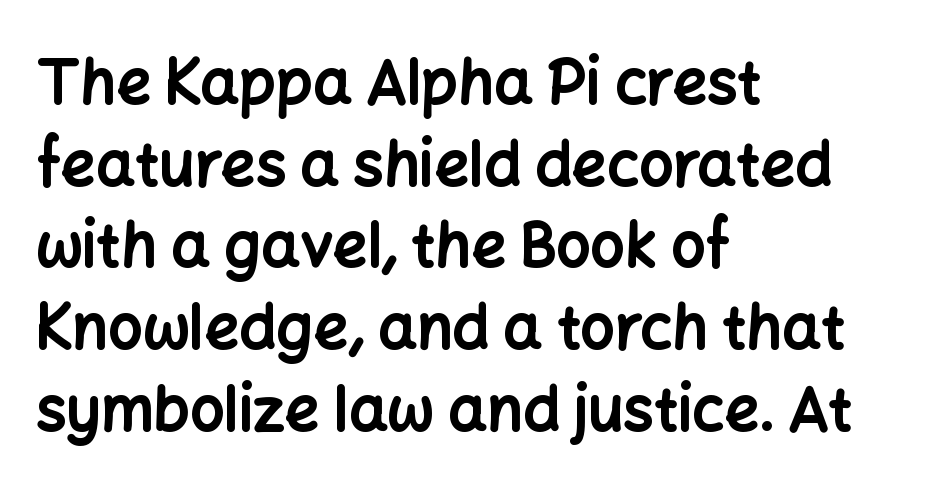
Proportional: the letters do not fall into vertical columns. Posture: straight, roman, zero tilt. The strokes are fattened all the way to bold. Teacher's note: observe the even left margin — that is flush-left alignment.
